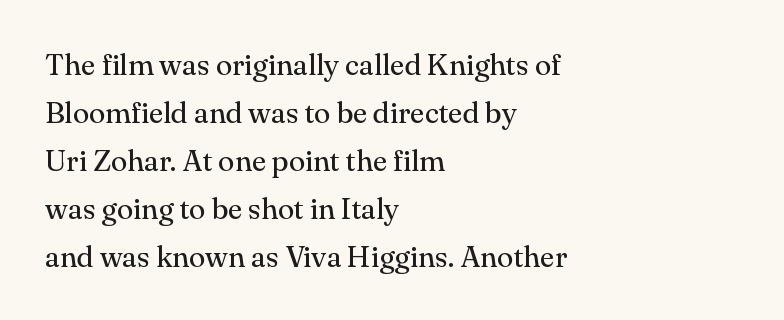
{"serif": "yes", "italic": "no", "bold": "no", "weight": "regular", "width": "normal", "stroke_contrast": "medium", "x_height": "small", "monospaced": "no", "underline": "no", "align": "left", "line_spacing": "normal", "line_spacing_ratio": 1.6, "letter_spacing": "normal", "letter_spacing_em": 0.0, "glyph_px": 30}
